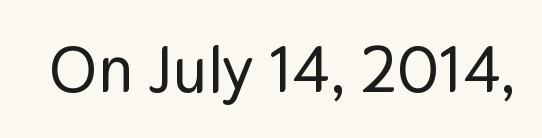
The image shows 65 px sans-serif type, upright; set normal letter spacing, not underlined; low stroke contrast and a medium x-height.
